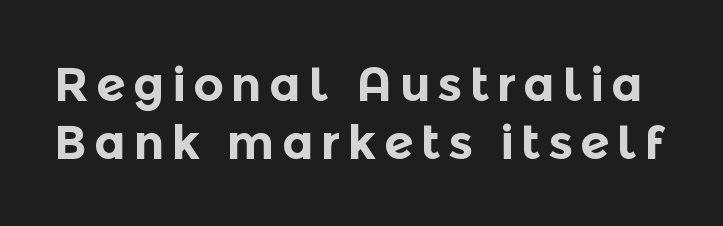
Proportional: the letters do not fall into vertical columns. Nobody drew a line under any word here. The typesetting leans heavy: a genuine bold. The font's upright variant was chosen for this text.
